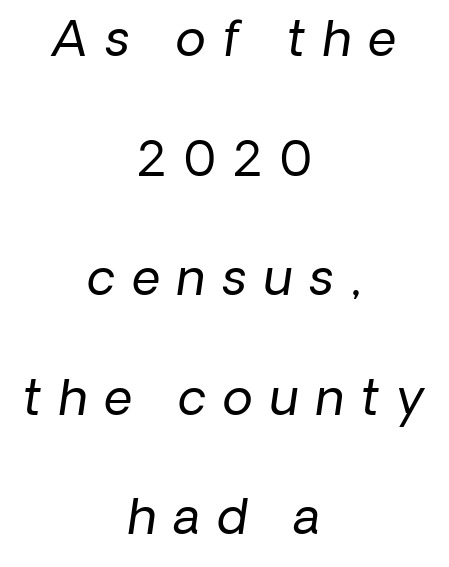
Every row of glyphs is offset so its center matches the block's center. Underlining? Definitely not there. The weight would be labelled regular, book, light, or lighter still. This is sans-serif lettering, the kind often seen on screens and signage. How are the letters spaced? Widely, with obvious added tracking.
